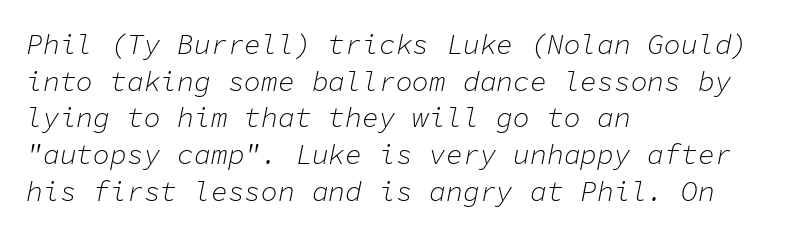
The image shows 28 px light type, italic (leaning right), monospaced; set left-aligned, normal line spacing (1.31x), normal letter spacing, not underlined; low stroke contrast and a medium x-height.
